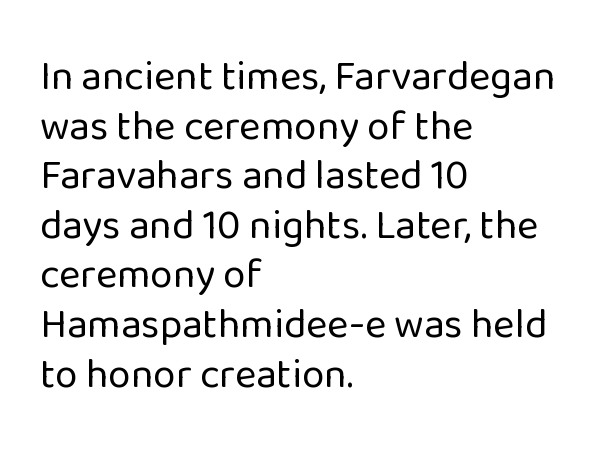
Q: Is the text bold? A: No.
Q: Is the text italic (slanted)? A: No, it is upright.
Q: Is the typeface a serif or a sans-serif typeface? A: Sans-serif.
Q: Is the text underlined? A: No.
Q: How is the paragraph aligned? A: Left-aligned.
Q: Is the spacing between letters normal or unusually wide? A: Normal.
Q: Width (condensed, normal, or wide)? A: Normal.
Q: Stroke contrast? A: Low.
Q: x-height? A: Medium.
Q: Monospaced? A: No.
